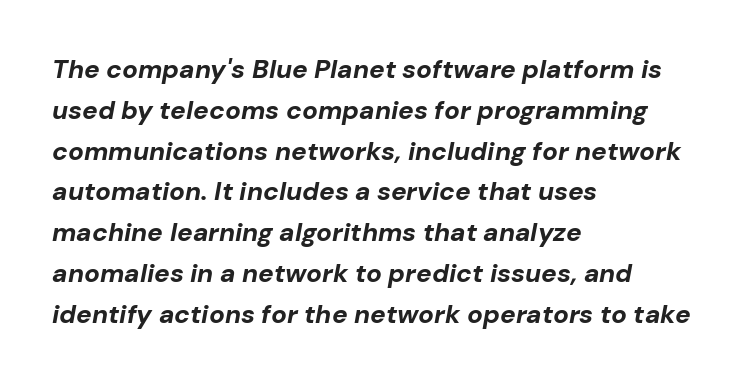
Does the lettering tilt? It does — this is italic. The text block is weighted toward the left margin, trailing off unevenly rightward. Each word holds together tightly as a unit, with standard inter-letter gaps. The designer left line spacing at the default. The strokes are fattened all the way to bold. Glance below the letters and you will spot only blank space.
